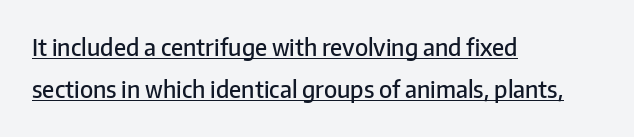
The image shows 23 px text type, upright; set left-aligned, line spacing 1.83x, normal letter spacing, underlined.
